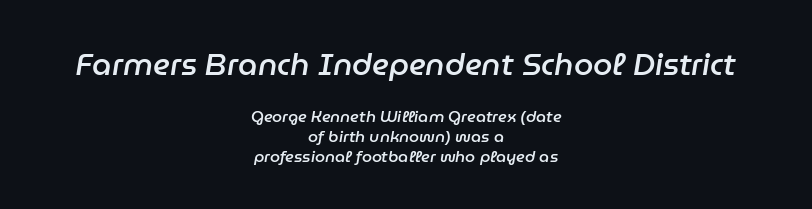
{"italic": "yes", "lean": "right", "slant_degrees": 9, "bold": "semi", "weight": "semibold", "width": "normal", "stroke_contrast": "low", "x_height": "medium", "monospaced": "no", "underline": "no", "align": "center", "line_spacing": "normal", "line_spacing_ratio": 1.25, "letter_spacing": "normal", "letter_spacing_em": 0.0, "larger_block": "first", "size_ratio": 1.94, "glyph_px": 31}
